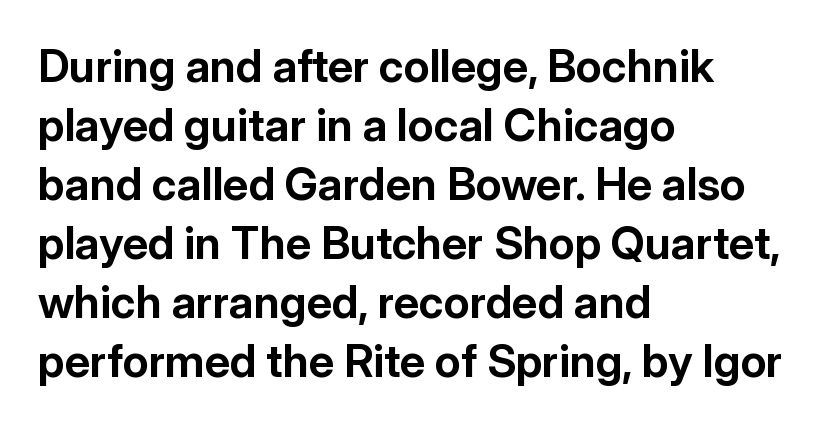
Q: Is the text bold? A: Yes.
Q: Is the text italic (slanted)? A: No, it is upright.
Q: Is the typeface a serif or a sans-serif typeface? A: Sans-serif.
Q: Is the text underlined? A: No.
Q: How is the paragraph aligned? A: Left-aligned.
Q: Is the spacing between letters normal or unusually wide? A: Normal.
Q: Is the spacing between lines tight, normal or loose? A: Normal.
Q: Width (condensed, normal, or wide)? A: Normal.
Q: Stroke contrast? A: Low.
Q: x-height? A: Medium.
Q: Monospaced? A: No.
